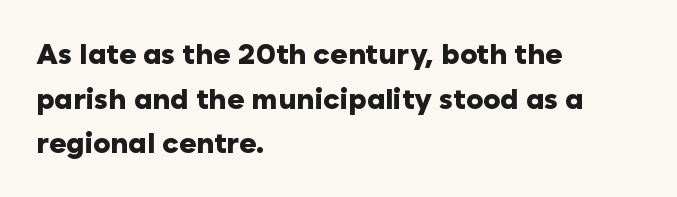
Q: Is the text bold? A: Yes.
Q: Is the text italic (slanted)? A: No, it is upright.
Q: Is the typeface a serif or a sans-serif typeface? A: Sans-serif.
Q: Is the text underlined? A: No.
Q: How is the paragraph aligned? A: Left-aligned.
Q: Is the spacing between letters normal or unusually wide? A: Normal.
Q: Is the spacing between lines tight, normal or loose? A: Normal.
Q: Width (condensed, normal, or wide)? A: Normal.
Q: Stroke contrast? A: Low.
Q: x-height? A: Medium.
Q: Monospaced? A: No.
